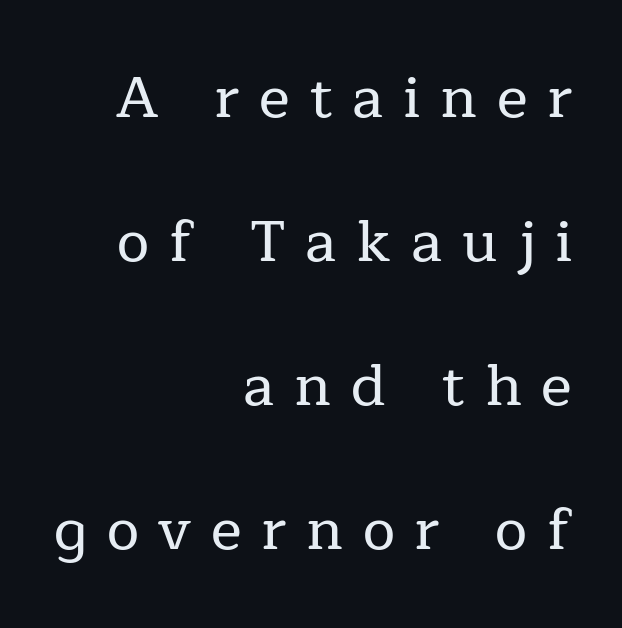
{"serif": "yes", "italic": "no", "width": "normal", "stroke_contrast": "low", "x_height": "medium", "monospaced": "no", "underline": "no", "align": "right", "line_spacing": "loose", "line_spacing_ratio": 2.48, "letter_spacing": "wide", "letter_spacing_em": 0.34, "glyph_px": 58}
